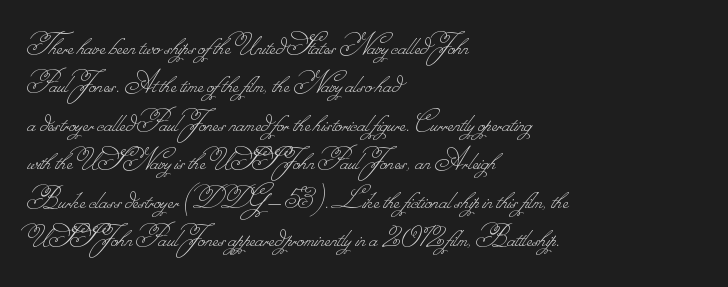
{"bold": "no", "weight": "thin", "width": "normal", "stroke_contrast": "low", "monospaced": "no", "underline": "no", "align": "left", "line_spacing_ratio": 1.24, "letter_spacing": "normal", "letter_spacing_em": 0.0, "glyph_px": 31}
